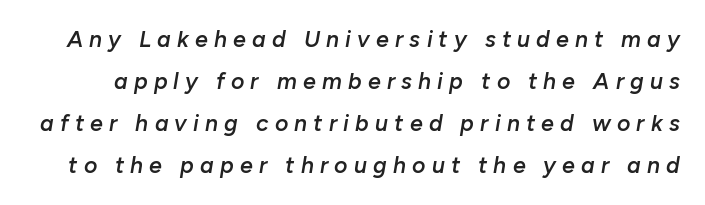
Q: Is the text bold? A: Semi-bold.
Q: Is the text italic (slanted)? A: Yes, it leans right by about 10 degrees.
Q: Is the text underlined? A: No.
Q: Is the spacing between letters normal or unusually wide? A: Unusually wide.
